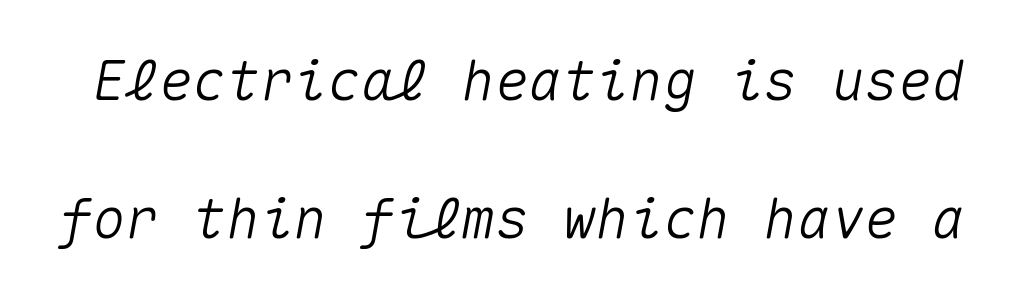
{"italic": "yes", "lean": "right", "slant_degrees": 10, "width": "normal", "stroke_contrast": "medium", "x_height": "medium", "monospaced": "yes", "underline": "no", "line_spacing": "loose", "line_spacing_ratio": 2.46, "letter_spacing": "normal", "letter_spacing_em": 0.0, "glyph_px": 56}
